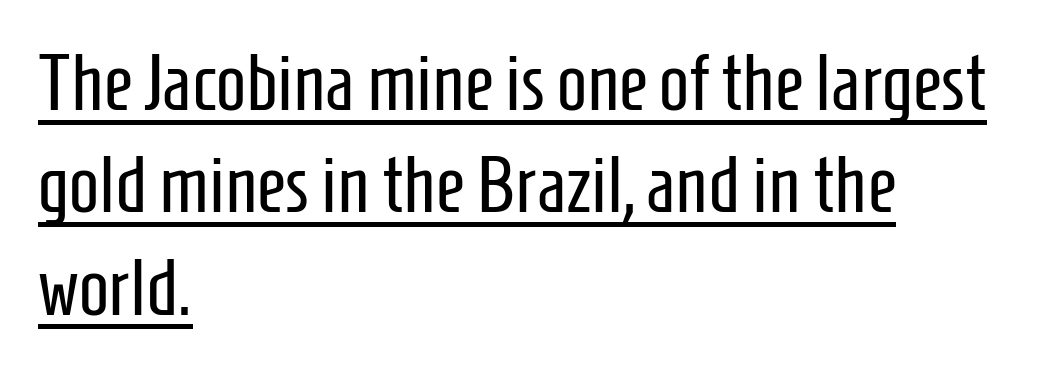
{"serif": "no", "italic": "no", "bold": "no", "weight": "regular", "width": "condensed", "stroke_contrast": "low", "x_height": "medium", "monospaced": "no", "underline": "yes", "align": "left", "line_spacing": "normal", "line_spacing_ratio": 1.28, "letter_spacing": "normal", "letter_spacing_em": 0.0, "glyph_px": 80}
